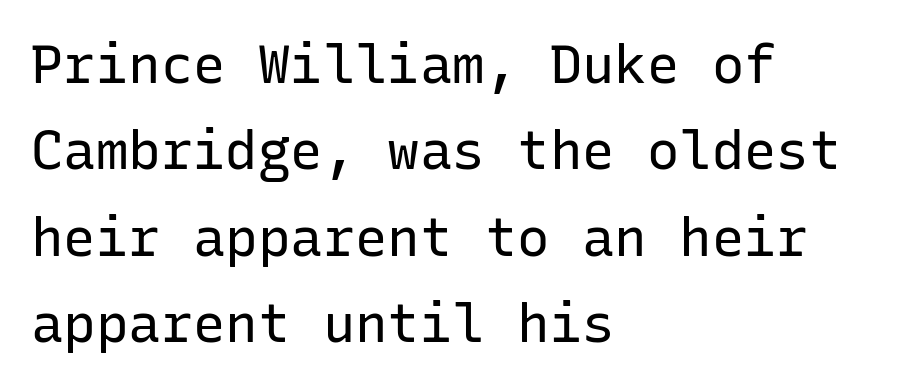
The image shows 54 px regular-weight sans-serif type, upright, monospaced; set left-aligned, normal line spacing (1.6x), normal letter spacing, not underlined; low stroke contrast and a medium x-height.
